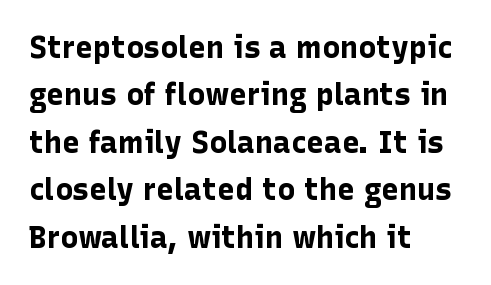
The image shows 30 px bold sans-serif type, upright; set left-aligned, normal line spacing (1.58x), normal letter spacing, not underlined; low stroke contrast and a medium x-height.
